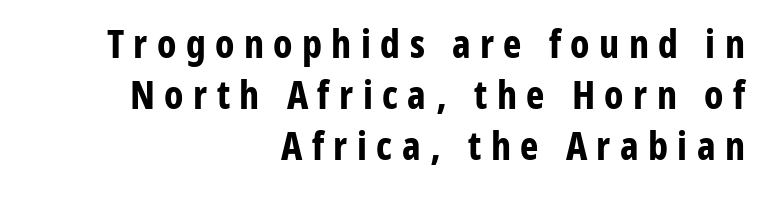
{"serif": "no", "italic": "no", "bold": "yes", "weight": "bold", "width": "condensed", "stroke_contrast": "low", "x_height": "medium", "monospaced": "no", "underline": "no", "align": "right", "line_spacing": "normal", "line_spacing_ratio": 1.31, "letter_spacing": "wide", "letter_spacing_em": 0.24, "glyph_px": 39}
